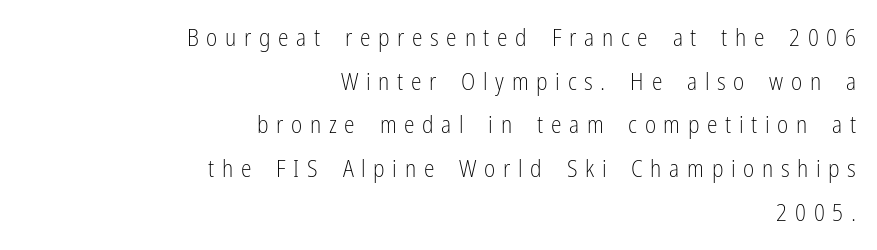
The image shows 24 px text type, upright; set right-aligned, line spacing 1.82x, unusually wide letter spacing (+0.32 em), not underlined.
